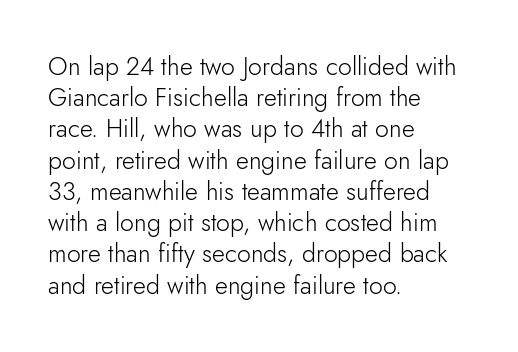
Spacing between characters is what you'd get straight out of the box. Ordinary non-slanted type is in use. The compositor pushed each line to the left boundary. Rows of type keep a routine distance in the vertical direction.
